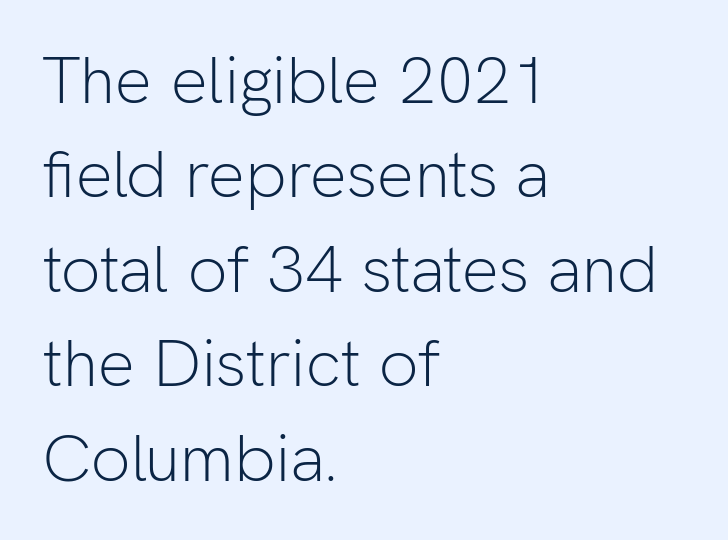
The image shows 66 px light sans-serif type, upright; set left-aligned, normal line spacing (1.43x), normal letter spacing, not underlined; low stroke contrast and a medium x-height.
